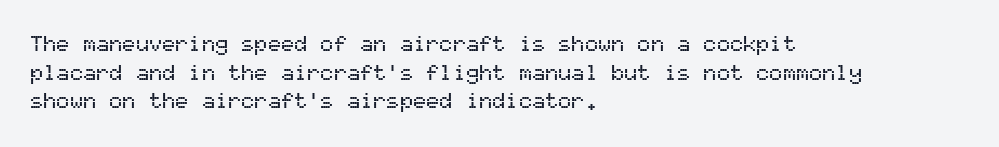
The image shows 22 px text type, upright; set left-aligned, normal line spacing (1.3x), normal letter spacing, not underlined.
